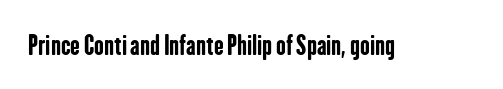
Q: Is the text bold? A: Yes.
Q: Is the text italic (slanted)? A: No, it is upright.
Q: Is the text underlined? A: No.
Q: Is the spacing between letters normal or unusually wide? A: Normal.
